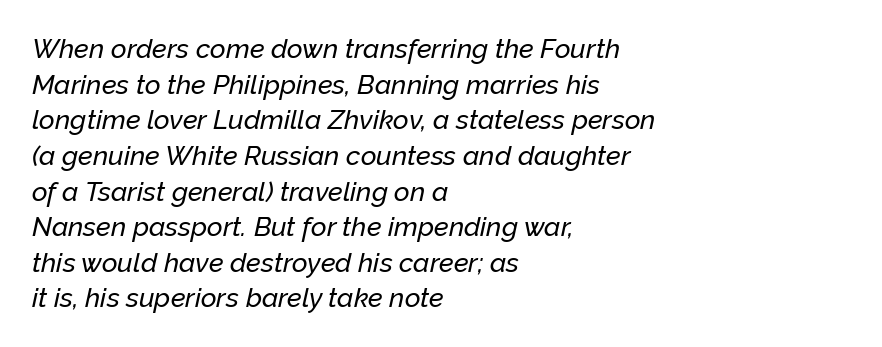
One glance says typical: line gaps are just what's usual. Which margin do the lines hug? The left one — the right edge is uneven. The letters sit at their default tracking, neither squeezed nor spread. The space beneath each line is pristine and unruled. You can tell it's italic because the verticals aren't actually vertical.
